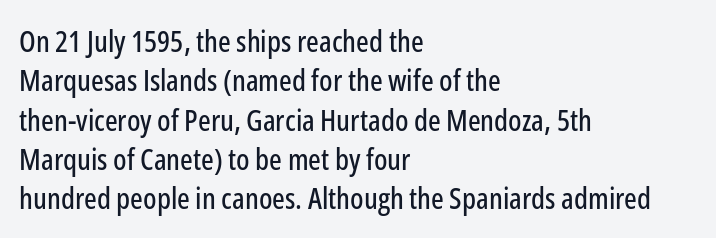
Q: Is the text italic (slanted)? A: No, it is upright.
Q: Is the typeface a serif or a sans-serif typeface? A: Sans-serif.
Q: Is the text underlined? A: No.
Q: How is the paragraph aligned? A: Left-aligned.
Q: Is the spacing between letters normal or unusually wide? A: Normal.
Q: Is the spacing between lines tight, normal or loose? A: Normal.
Q: Width (condensed, normal, or wide)? A: Condensed.
Q: Stroke contrast? A: Low.
Q: x-height? A: Medium.
Q: Monospaced? A: No.
